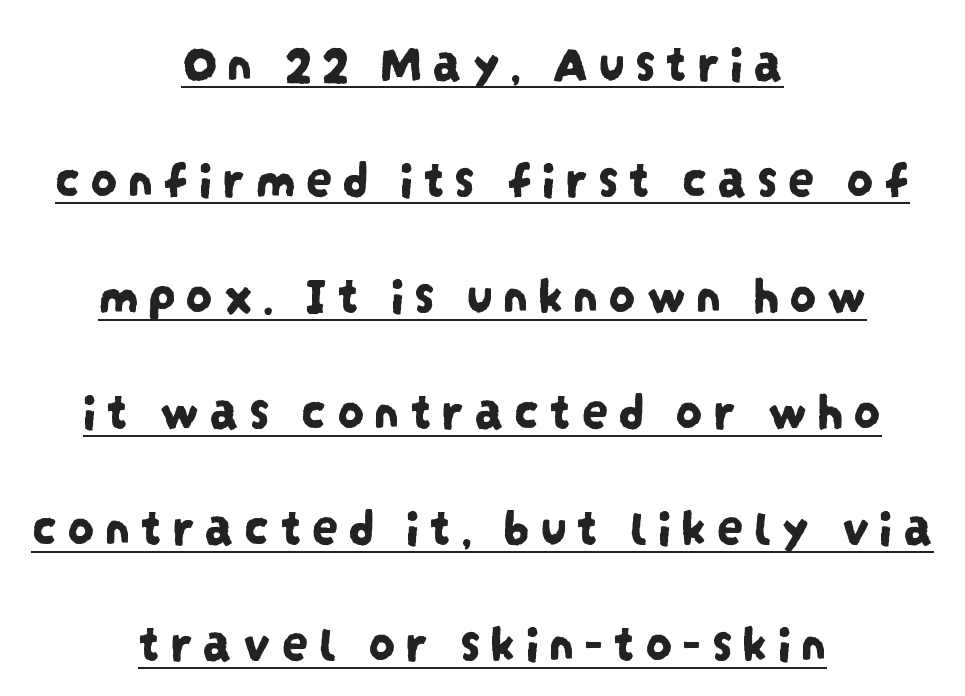
A sans-serif font was chosen for this passage. Which margin do the lines hug? Neither — every line sits in the middle. Vertical spacing — loose. Honestly, the underline is the first thing you notice here. The letters advance in unequal steps, a hallmark of proportional type.
